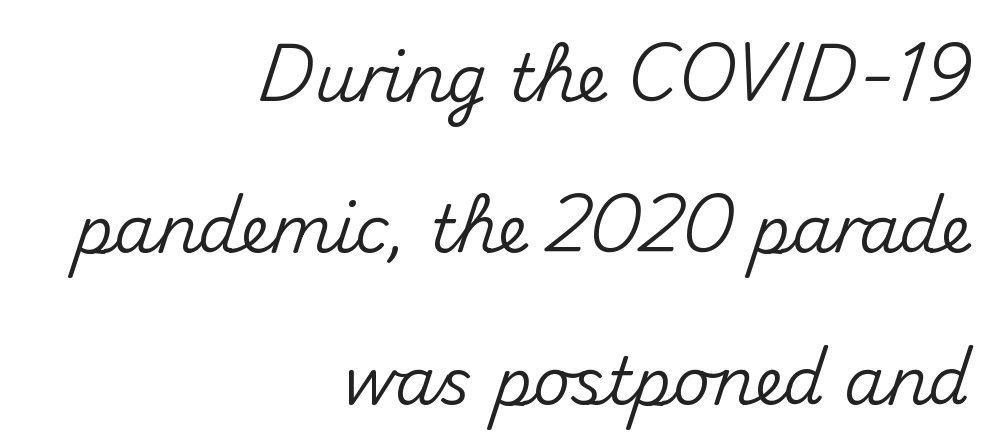
Q: Is the text italic (slanted)? A: Yes.
Q: Is the typeface a serif or a sans-serif typeface? A: Sans-serif.
Q: Is the text underlined? A: No.
Q: How is the paragraph aligned? A: Right-aligned.
Q: Is the spacing between letters normal or unusually wide? A: Normal.
Q: Is the spacing between lines tight, normal or loose? A: Loose.
Q: Width (condensed, normal, or wide)? A: Normal.
Q: Stroke contrast? A: Medium.
Q: x-height? A: Small.
Q: Monospaced? A: No.
